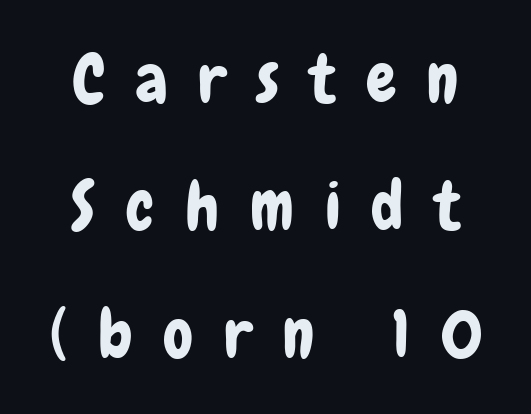
The space between consecutive lines is lavish. Spacing verdict: proportional, widths tailored to each character. The designer went with a sans here, leaving each stem footless. Observe the wide spacing: letters keep a clear distance from each other.
